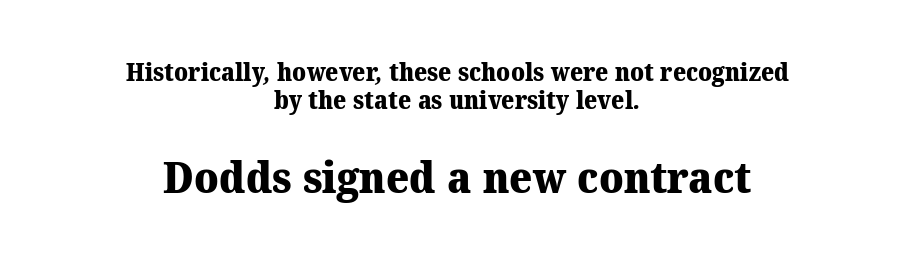
These lines are centered, leaving both edges ragged. No extra tracking has been applied to these lines. The face used here is proportionally spaced, like ordinary book or web type. Letters rest on an invisible, unmarked baseline. Look at the bottom of the vertical strokes: they flare into serifs here. This is heavy type, rendered in bold.
